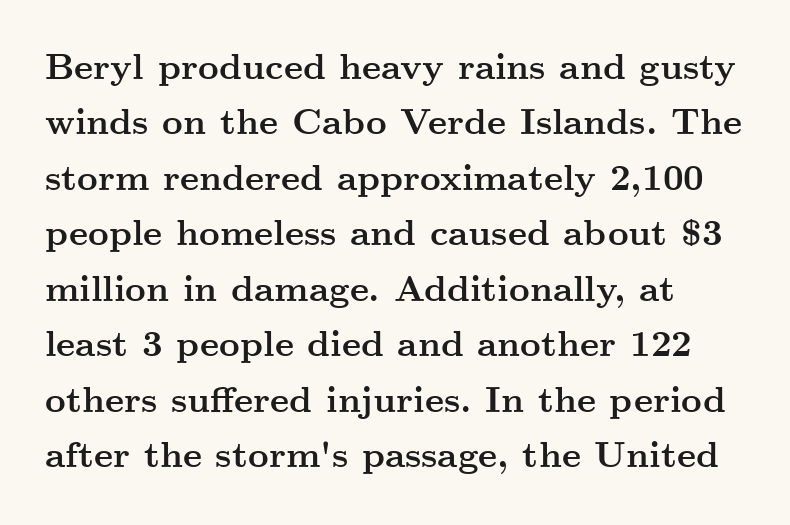
Q: Is the text bold? A: Yes.
Q: Is the text italic (slanted)? A: No, it is upright.
Q: Is the typeface a serif or a sans-serif typeface? A: Serif.
Q: Is the text underlined? A: No.
Q: Is the spacing between letters normal or unusually wide? A: Normal.
Q: Is the spacing between lines tight, normal or loose? A: Normal.
Q: Width (condensed, normal, or wide)? A: Wide.
Q: Stroke contrast? A: Medium.
Q: x-height? A: Small.
Q: Monospaced? A: No.
